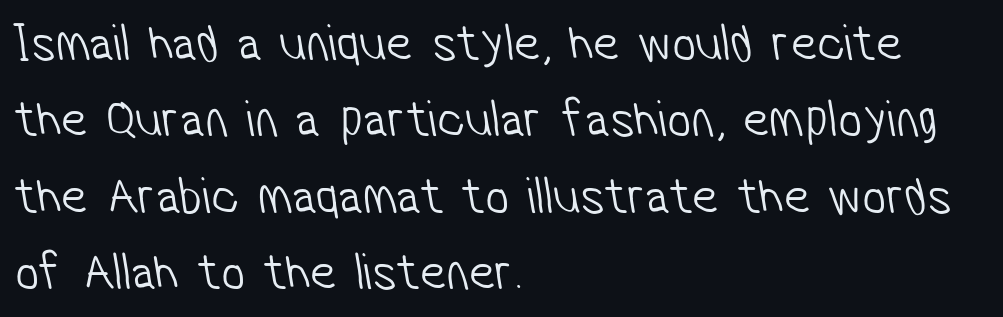
The image shows 53 px light, condensed sans-serif type; set left-aligned, normal line spacing (1.44x), normal letter spacing, not underlined; low stroke contrast and a medium x-height.
